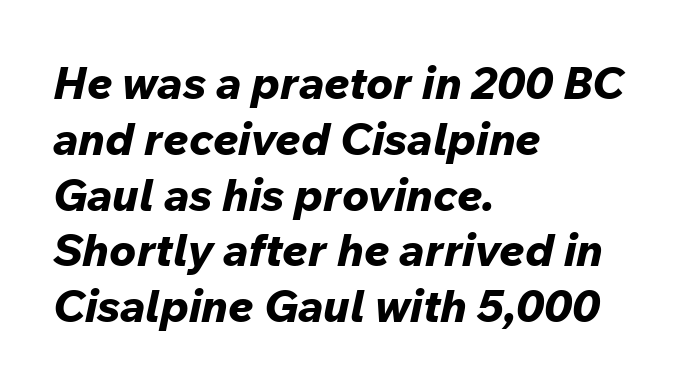
{"italic": "yes", "lean": "right", "slant_degrees": 12, "bold": "yes", "weight": "bold", "width": "normal", "stroke_contrast": "low", "x_height": "medium", "monospaced": "no", "underline": "no", "align": "left", "line_spacing_ratio": 1.24, "letter_spacing": "normal", "letter_spacing_em": 0.0, "glyph_px": 45}
